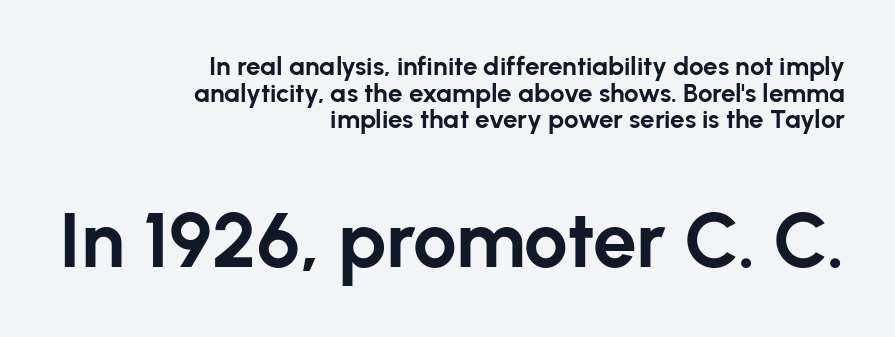
The image shows 78 px bold sans-serif type, upright; set right-aligned, tight line spacing (1.02x), normal letter spacing, not underlined; the second (bottom) block is 3.0x larger; low stroke contrast and a medium x-height.
